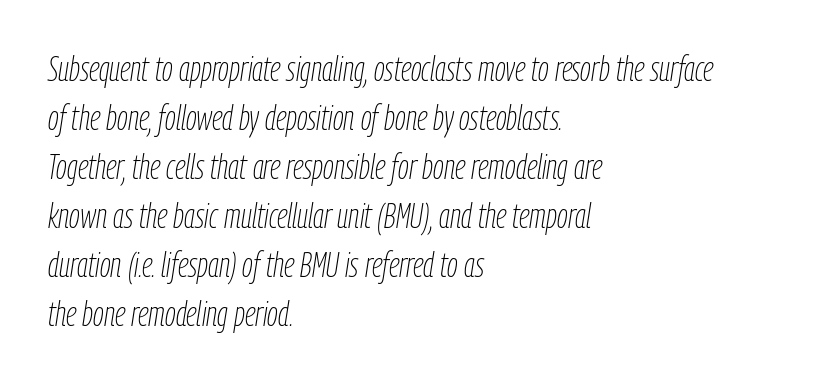
{"italic": "yes", "lean": "right", "slant_degrees": 9, "bold": "no", "weight": "thin", "width": "condensed", "stroke_contrast": "low", "x_height": "medium", "monospaced": "no", "underline": "no", "align": "left", "line_spacing": "normal", "line_spacing_ratio": 1.44, "letter_spacing": "normal", "letter_spacing_em": 0.0, "glyph_px": 34}
